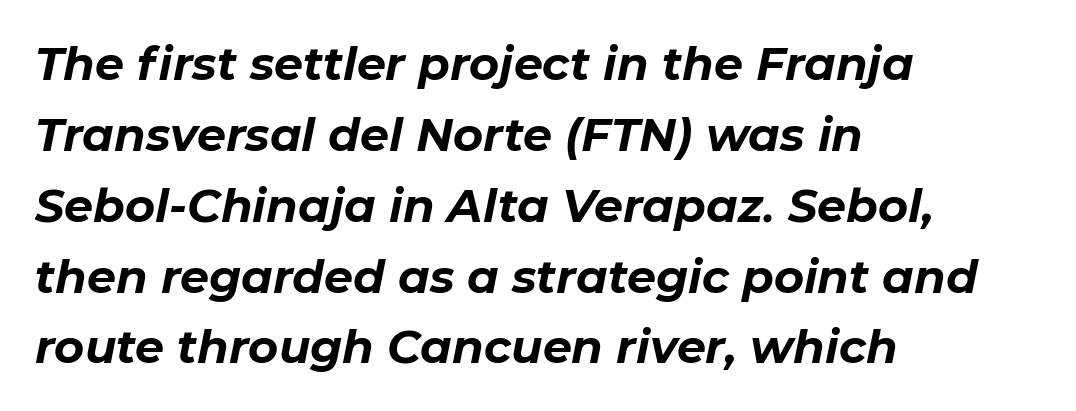
Summary of weight: heavy, a full bold. This sample keeps an unexceptional amount of space between lines. Caption: multi-line text, flush left, ragged right. The baseline area is clear.
